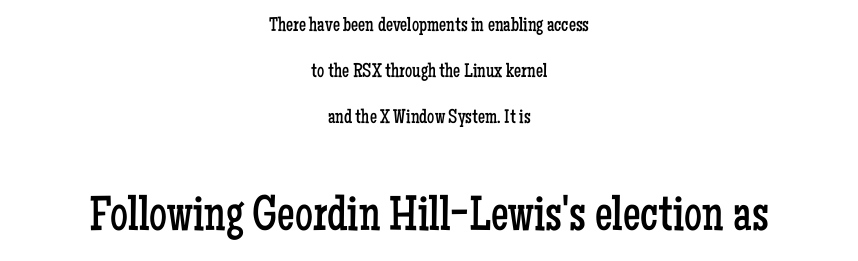
{"serif": "yes", "italic": "no", "bold": "no", "weight": "regular", "width": "condensed", "stroke_contrast": "low", "x_height": "medium", "monospaced": "no", "underline": "no", "align": "center", "line_spacing": "loose", "line_spacing_ratio": 2.3, "letter_spacing": "normal", "letter_spacing_em": 0.0, "larger_block": "second", "size_ratio": 2.5, "glyph_px": 50}
